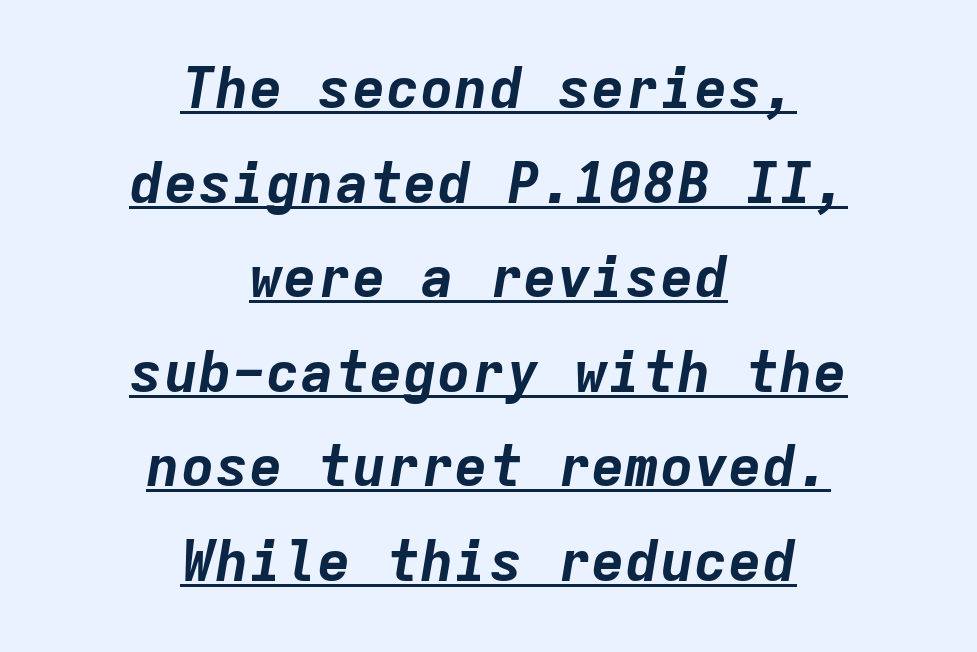
Q: Is the text bold? A: Yes.
Q: Is the text italic (slanted)? A: Yes, it leans right by about 9 degrees.
Q: Is the text underlined? A: Yes.
Q: How is the paragraph aligned? A: Centered.
Q: Is the spacing between letters normal or unusually wide? A: Normal.
Q: Is the spacing between lines tight, normal or loose? A: Normal.
Q: Width (condensed, normal, or wide)? A: Normal.
Q: Stroke contrast? A: Low.
Q: x-height? A: Medium.
Q: Monospaced? A: Yes.
